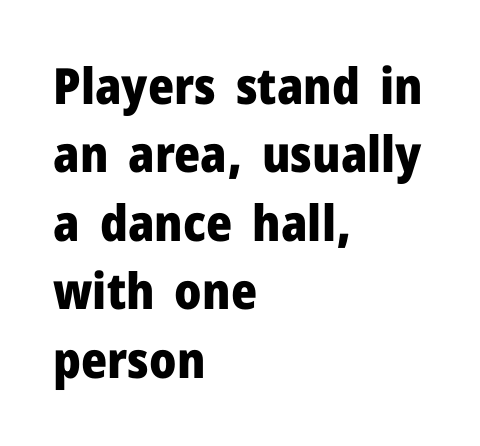
Q: Is the text bold? A: Yes.
Q: Is the text italic (slanted)? A: No, it is upright.
Q: Is the typeface a serif or a sans-serif typeface? A: Sans-serif.
Q: Is the text underlined? A: No.
Q: How is the paragraph aligned? A: Left-aligned.
Q: Is the spacing between letters normal or unusually wide? A: Normal.
Q: Is the spacing between lines tight, normal or loose? A: Normal.
Q: Width (condensed, normal, or wide)? A: Normal.
Q: Stroke contrast? A: Low.
Q: x-height? A: Medium.
Q: Monospaced? A: No.
